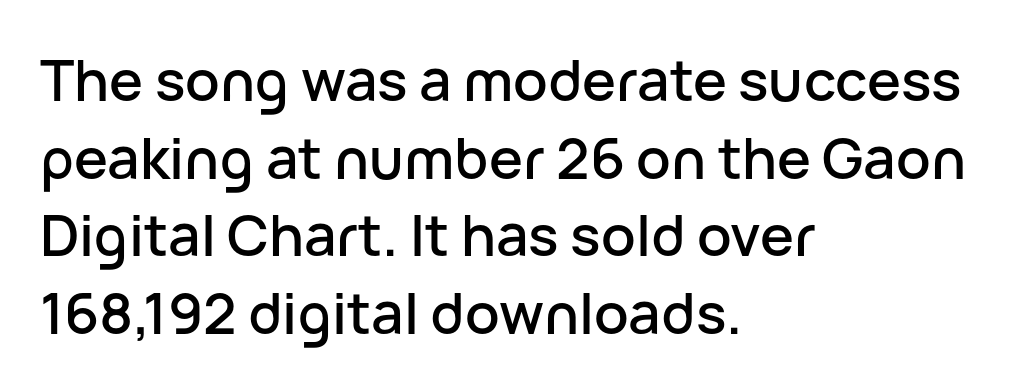
Q: Is the text italic (slanted)? A: No, it is upright.
Q: Is the typeface a serif or a sans-serif typeface? A: Sans-serif.
Q: Is the text underlined? A: No.
Q: How is the paragraph aligned? A: Left-aligned.
Q: Is the spacing between letters normal or unusually wide? A: Normal.
Q: Is the spacing between lines tight, normal or loose? A: Normal.
Q: Width (condensed, normal, or wide)? A: Normal.
Q: Stroke contrast? A: Low.
Q: x-height? A: Medium.
Q: Monospaced? A: No.
